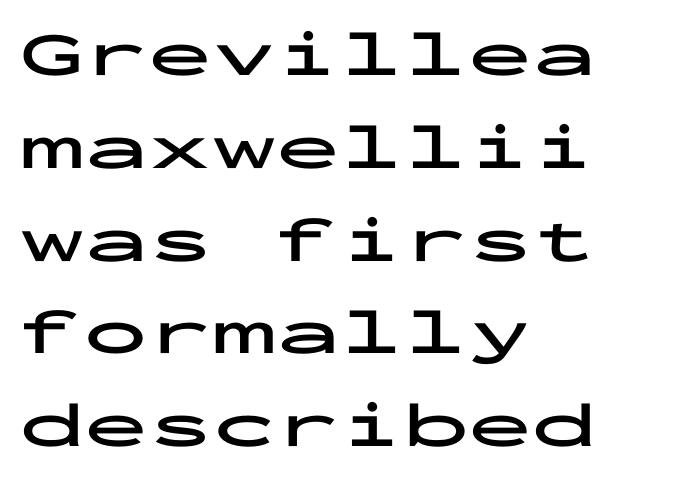
Summary of weight: heavy, a full bold. This sample is left-justified, so line endings fall wherever the words run out. To sum up the face: it is a sans, with no serifs. A clean baseline with only descenders dipping below it.
